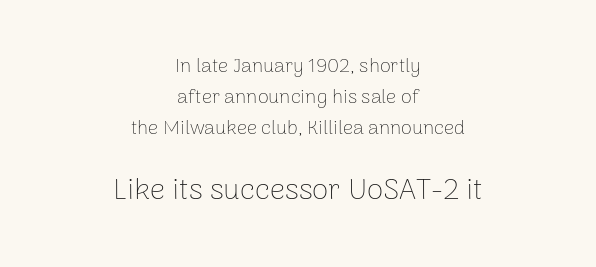
Q: Is the text bold? A: No.
Q: Is the text italic (slanted)? A: No, it is upright.
Q: Is the typeface a serif or a sans-serif typeface? A: Sans-serif.
Q: Is the text underlined? A: No.
Q: How is the paragraph aligned? A: Centered.
Q: Is the spacing between letters normal or unusually wide? A: Normal.
Q: Is the spacing between lines tight, normal or loose? A: Normal.
Q: Which block of text is set in a larger size, the first (top) or the second (bottom)? A: The second (bottom) one.
Q: Width (condensed, normal, or wide)? A: Normal.
Q: Stroke contrast? A: Low.
Q: x-height? A: Medium.
Q: Monospaced? A: No.
